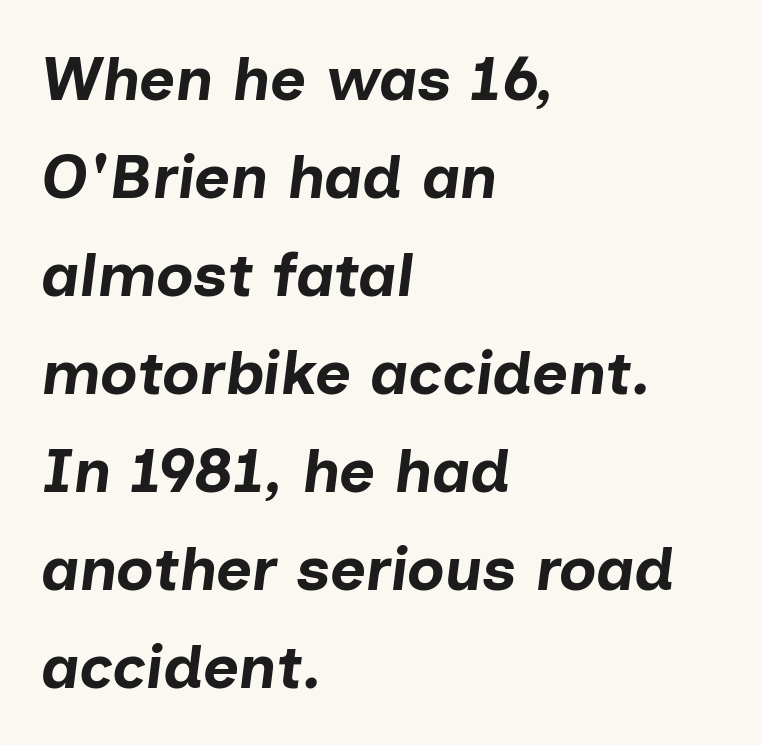
The image shows 62 px bold type, italic (leaning right); set left-aligned, normal line spacing (1.58x), normal letter spacing, not underlined; low stroke contrast and a medium x-height.
